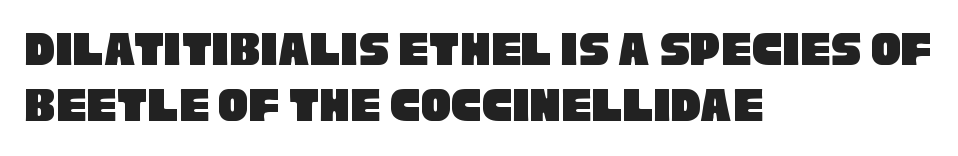
These lines are rendered in a variable-pitch font. What kind of face is this? One without serifs — a sans. A typesetter would call this leading minimal, almost set solid. Layout note: lines flush left. The passage shown has conventional tracking throughout.
